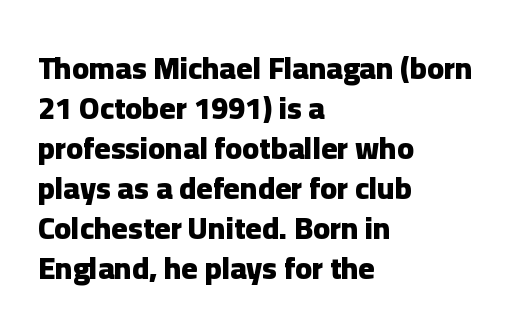
{"serif": "no", "italic": "no", "bold": "yes", "weight": "heavy", "width": "normal", "stroke_contrast": "low", "x_height": "medium", "monospaced": "no", "underline": "no", "align": "left", "line_spacing": "normal", "line_spacing_ratio": 1.29, "letter_spacing": "normal", "letter_spacing_em": 0.0, "glyph_px": 31}
